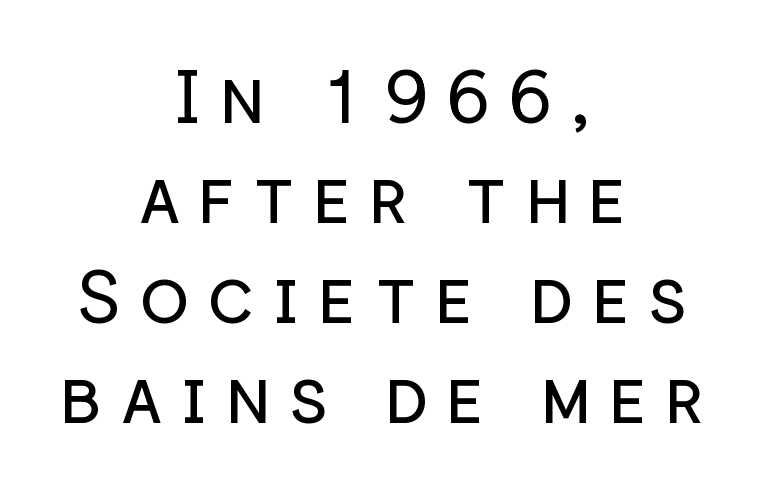
{"serif": "no", "italic": "no", "bold": "no", "weight": "regular", "width": "normal", "stroke_contrast": "low", "x_height": "medium", "monospaced": "no", "underline": "no", "align": "center", "line_spacing": "normal", "line_spacing_ratio": 1.35, "letter_spacing": "wide", "letter_spacing_em": 0.24, "glyph_px": 74}
